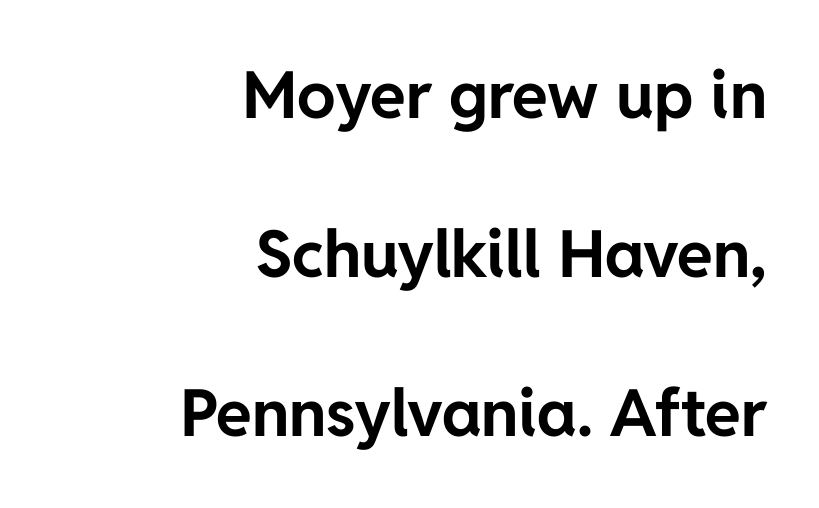
Casual observation: everything's shoved over to the right. A typesetter would call this proportional, since set widths differ per character. The passage shown is emphatically bold. Students, observe: this is what heavily led, spacious text looks like.
